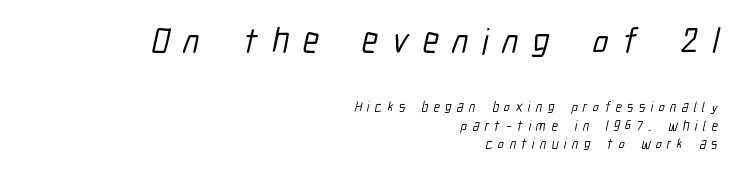
{"serif": "no", "width": "condensed", "stroke_contrast": "low", "x_height": "medium", "monospaced": "no", "underline": "no", "align": "right", "line_spacing": "normal", "line_spacing_ratio": 1.32, "letter_spacing": "wide", "letter_spacing_em": 0.38, "larger_block": "first", "size_ratio": 2.57, "glyph_px": 36}
